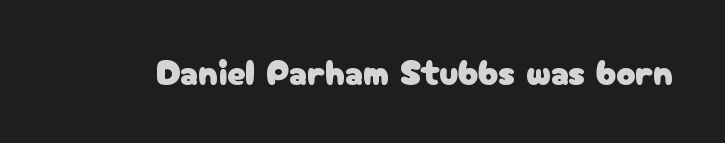
Q: Is the text italic (slanted)? A: No, it is upright.
Q: Is the typeface a serif or a sans-serif typeface? A: Sans-serif.
Q: Is the text underlined? A: No.
Q: Is the spacing between letters normal or unusually wide? A: Normal.
Q: Width (condensed, normal, or wide)? A: Normal.
Q: Stroke contrast? A: Low.
Q: x-height? A: Medium.
Q: Monospaced? A: No.
